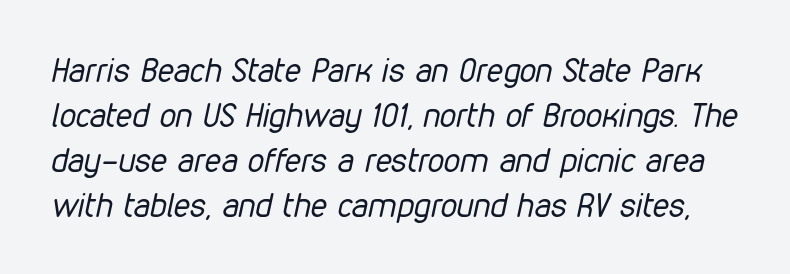
Q: Is the text bold? A: No.
Q: Is the text italic (slanted)? A: Yes, it leans right by about 12 degrees.
Q: Is the text underlined? A: No.
Q: Is the spacing between letters normal or unusually wide? A: Normal.
Q: Is the spacing between lines tight, normal or loose? A: Normal.
Q: Width (condensed, normal, or wide)? A: Condensed.
Q: Stroke contrast? A: Low.
Q: x-height? A: Medium.
Q: Monospaced? A: No.
